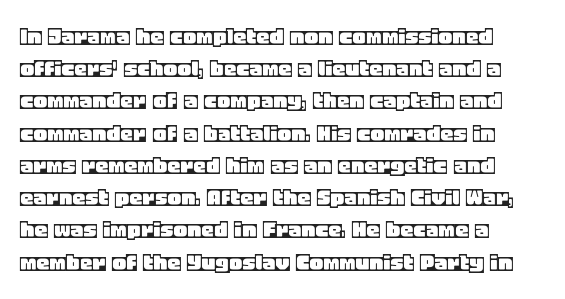
You could call the tracking neutral — neither tight nor loose. Posture: upright roman. Which margin do the lines hug? The left one — the right edge is uneven. Decoration check: the copy has no underline.
